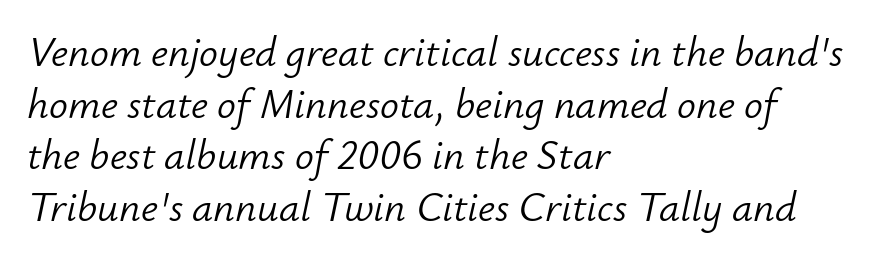
{"italic": "yes", "lean": "right", "slant_degrees": 12, "bold": "no", "weight": "light", "width": "normal", "stroke_contrast": "low", "x_height": "small", "monospaced": "no", "underline": "no", "align": "left", "line_spacing_ratio": 1.23, "letter_spacing": "normal", "letter_spacing_em": 0.0, "glyph_px": 42}
